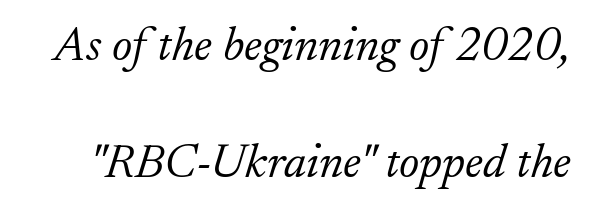
A bare baseline throughout the passage. Caption: standard tracking, unaltered. A typesetter would call this proportional, since set widths differ per character. The text was rendered using a seriffed face with decorative stroke endings. The letters are slanted; this is an italic face.
